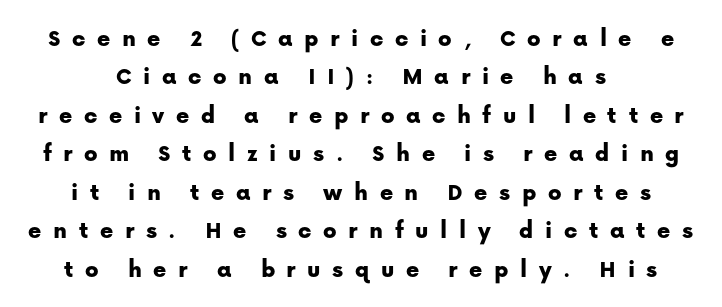
{"italic": "no", "underline": "no", "align": "center", "line_spacing": "normal", "line_spacing_ratio": 1.54, "letter_spacing": "wide", "letter_spacing_em": 0.46, "glyph_px": 25}
